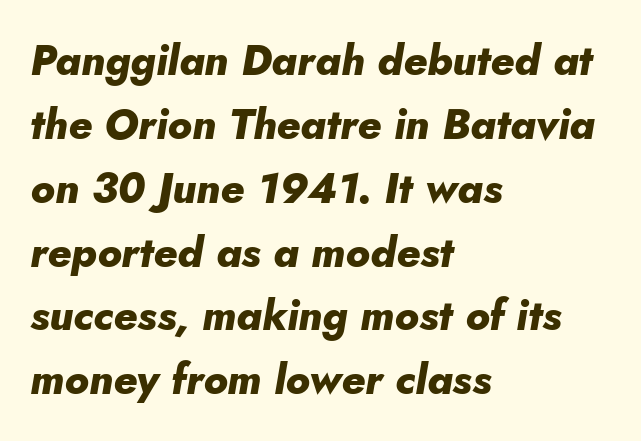
The image shows 42 px heavy type, italic (leaning right); set left-aligned, normal line spacing (1.52x), normal letter spacing, not underlined; low stroke contrast and a small x-height.
